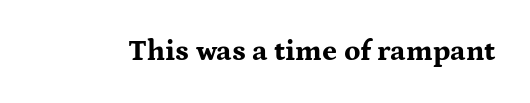
The image shows 29 px bold, wide serif type, upright; set normal letter spacing, not underlined; medium stroke contrast and a medium x-height.
